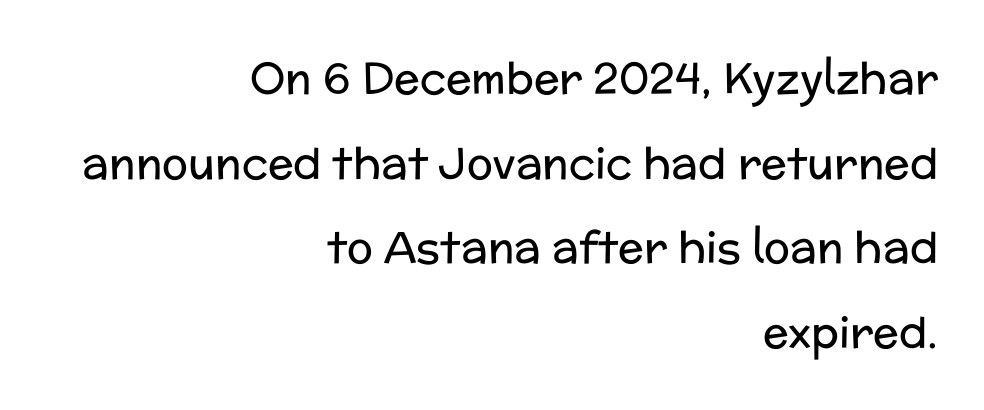
Q: Is the text bold? A: No.
Q: Is the text italic (slanted)? A: No, it is upright.
Q: Is the typeface a serif or a sans-serif typeface? A: Sans-serif.
Q: Is the text underlined? A: No.
Q: How is the paragraph aligned? A: Right-aligned.
Q: Is the spacing between letters normal or unusually wide? A: Normal.
Q: Is the spacing between lines tight, normal or loose? A: Loose.
Q: Width (condensed, normal, or wide)? A: Normal.
Q: Stroke contrast? A: Low.
Q: x-height? A: Medium.
Q: Monospaced? A: No.
